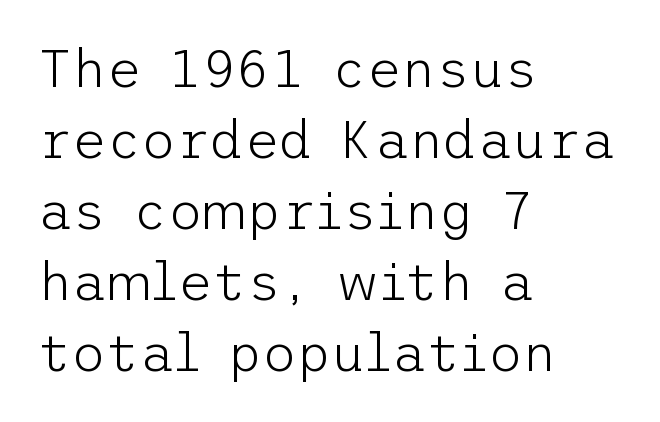
The image shows 53 px light sans-serif type, upright; set left-aligned, normal line spacing (1.34x), normal letter spacing, not underlined; low stroke contrast and a medium x-height.
